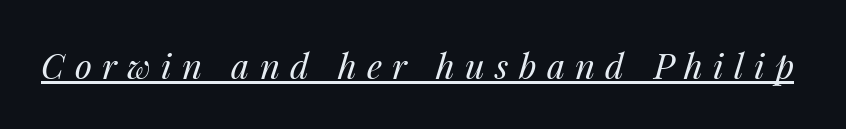
Each letter keeps its own natural width here, so spacing adapts to shape. Glyph-to-glyph distance is far greater than everyday printed text. Emphasis-style slanted type is in use. The characters are drawn with everyday or finer stroke widths. The rendering uses the underline text-decoration.
